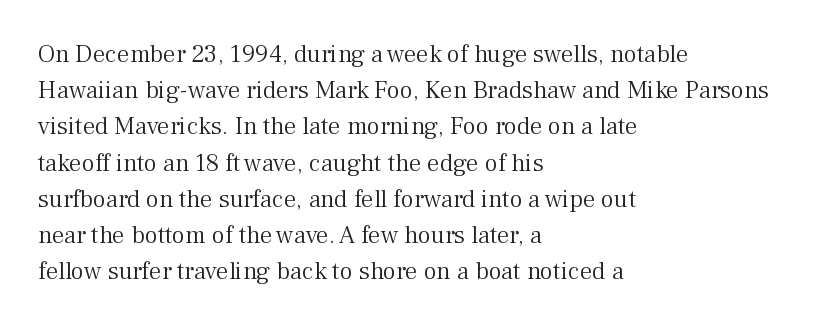
The cut favours lightness, reaching ordinary text weight at its darkest. Left-aligned paragraph, ragged on the right. There is no visible air inserted between adjacent glyphs. Has an underline been added? It has not. Upright lettering throughout. Leading matches the norm, producing a regular column.
